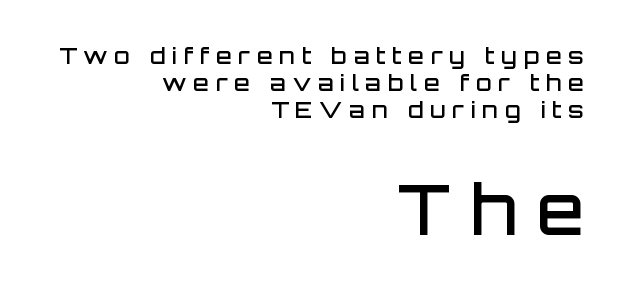
Look at the glyph heights: the lower group is clearly the bigger setting. Check where the strokes stop: nothing finishes them off — pure sans. There is plenty of visible air inserted between adjacent glyphs. Lines of text with bare space underneath.
